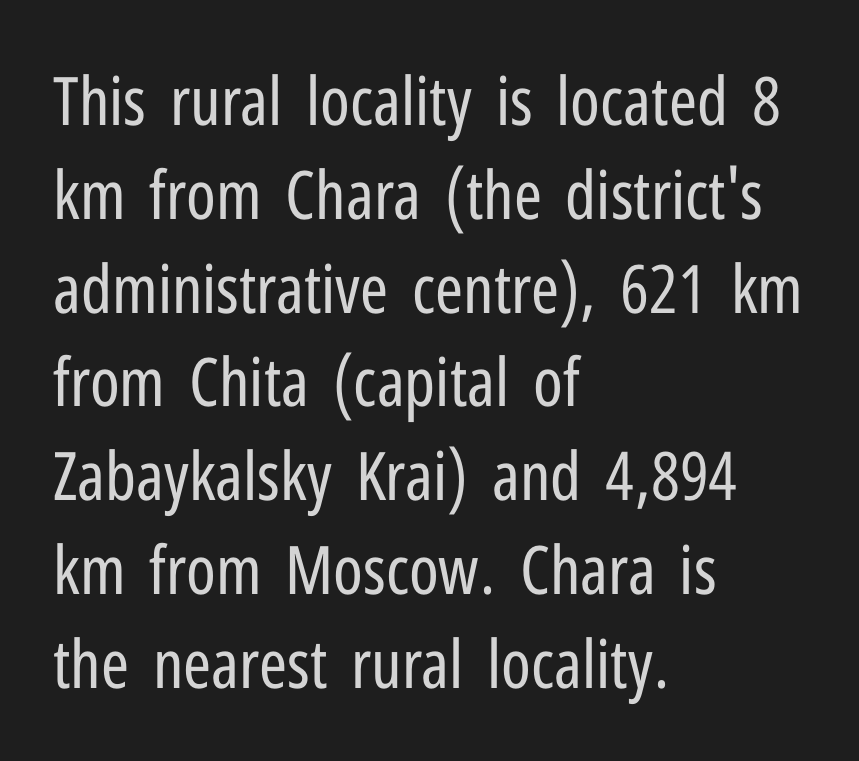
{"serif": "no", "italic": "no", "bold": "no", "weight": "regular", "width": "condensed", "stroke_contrast": "low", "x_height": "medium", "monospaced": "no", "underline": "no", "align": "left", "line_spacing": "normal", "line_spacing_ratio": 1.4, "letter_spacing": "normal", "letter_spacing_em": 0.0, "glyph_px": 67}
